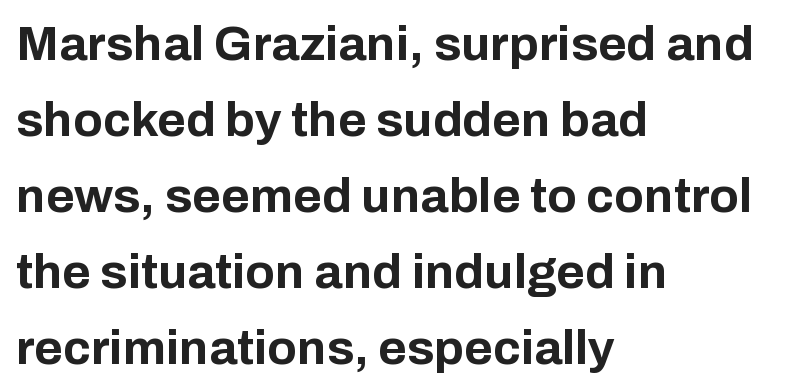
The image shows 49 px bold sans-serif type, upright; set left-aligned, normal line spacing (1.55x), normal letter spacing, not underlined; low stroke contrast and a medium x-height.
